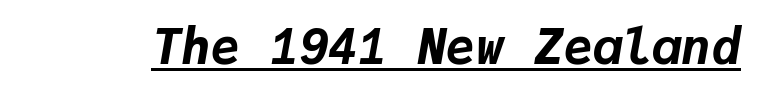
Each letter, wide or thin by design, is forced into the same width here. You can see a thin bar hugging the bottom of the glyphs. The letters sit at their default tracking, neither squeezed nor spread. The face used here has the dense, thick strokes of a bold. This sample uses an oblique cut, with every glyph tilted off the vertical.
